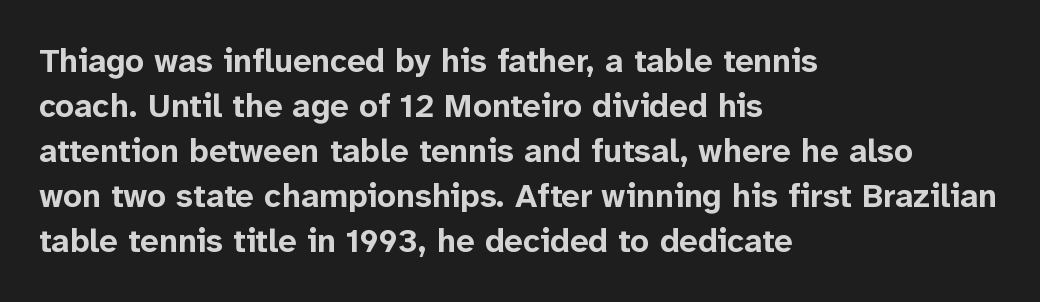
Q: Is the text bold? A: Yes.
Q: Is the text italic (slanted)? A: No, it is upright.
Q: Is the typeface a serif or a sans-serif typeface? A: Sans-serif.
Q: Is the text underlined? A: No.
Q: How is the paragraph aligned? A: Left-aligned.
Q: Is the spacing between letters normal or unusually wide? A: Normal.
Q: Is the spacing between lines tight, normal or loose? A: Normal.
Q: Width (condensed, normal, or wide)? A: Normal.
Q: Stroke contrast? A: Low.
Q: x-height? A: Medium.
Q: Monospaced? A: No.
